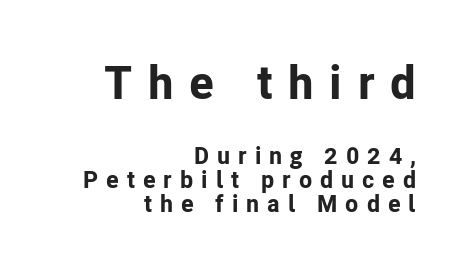
{"serif": "no", "italic": "no", "bold": "yes", "weight": "bold", "width": "normal", "stroke_contrast": "low", "x_height": "medium", "monospaced": "no", "underline": "no", "align": "right", "line_spacing": "tight", "line_spacing_ratio": 1.02, "letter_spacing": "wide", "letter_spacing_em": 0.33, "larger_block": "first", "size_ratio": 1.96, "glyph_px": 47}
